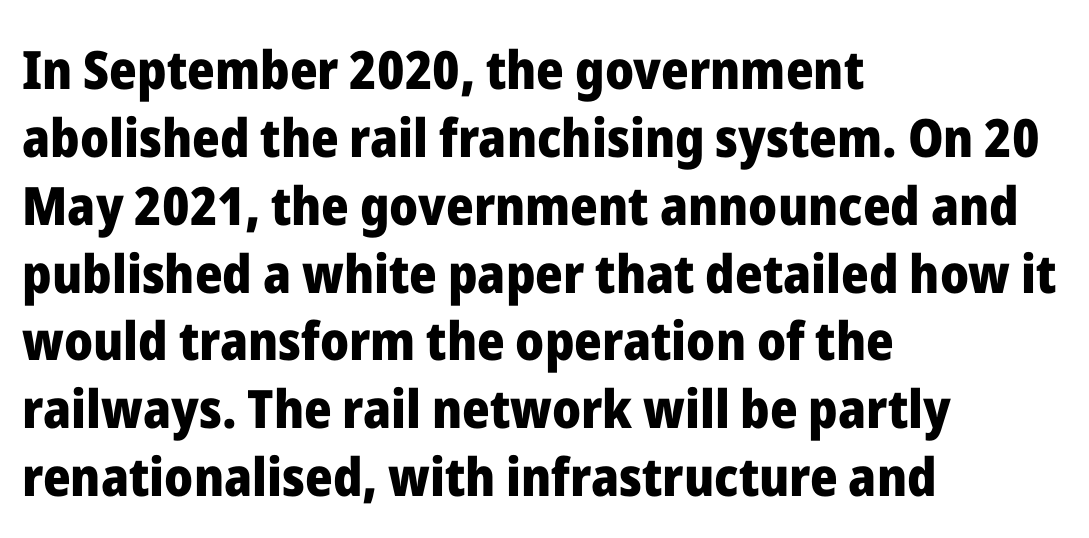
Here the glyphs are tracked normally, forming tight word shapes. The axis of the letterforms is exactly vertical. Does the copy run flush right? No — it runs flush left. The block of text has a typical density, with ordinary space between rows. Spacing verdict: proportional, widths tailored to each character.
